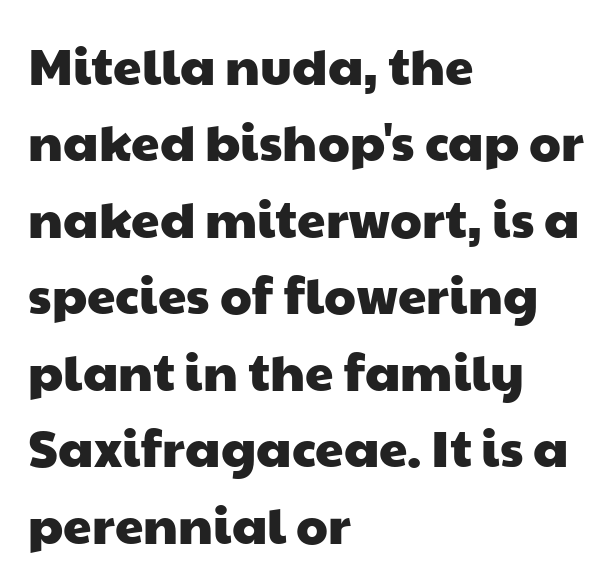
{"serif": "no", "width": "wide", "stroke_contrast": "low", "x_height": "medium", "monospaced": "no", "underline": "no", "align": "left", "line_spacing": "normal", "line_spacing_ratio": 1.5, "letter_spacing": "normal", "letter_spacing_em": 0.0, "glyph_px": 51}
